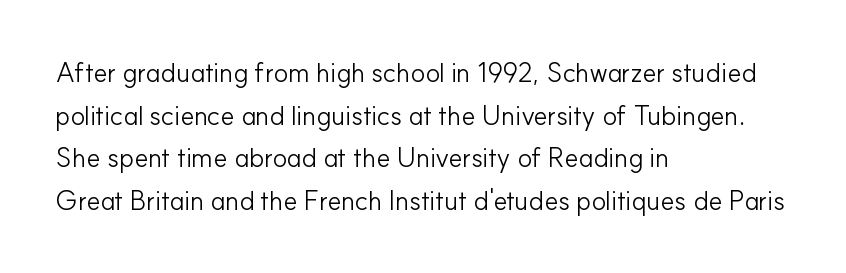
Q: Is the text bold? A: No.
Q: Is the text italic (slanted)? A: No, it is upright.
Q: Is the text underlined? A: No.
Q: How is the paragraph aligned? A: Left-aligned.
Q: Is the spacing between letters normal or unusually wide? A: Normal.
Q: Is the spacing between lines tight, normal or loose? A: Normal.
